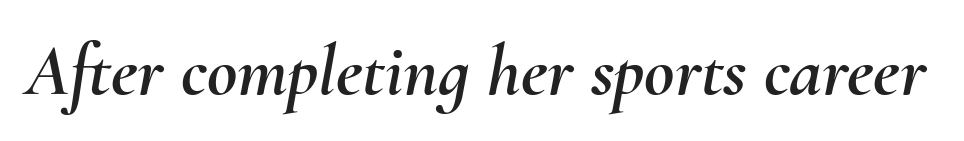
{"italic": "yes", "lean": "right", "slant_degrees": 10, "width": "normal", "stroke_contrast": "medium", "x_height": "small", "monospaced": "no", "underline": "no", "letter_spacing": "normal", "letter_spacing_em": 0.0, "glyph_px": 74}
